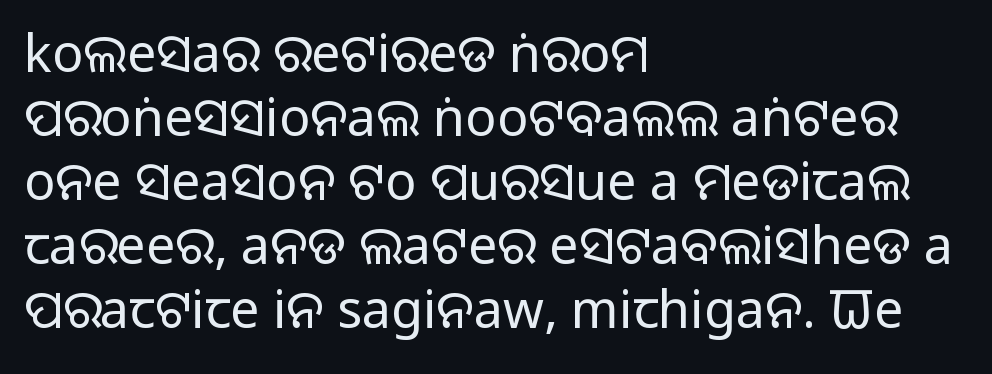
Q: Is the text bold? A: No.
Q: Is the text italic (slanted)? A: No, it is upright.
Q: Is the typeface a serif or a sans-serif typeface? A: Sans-serif.
Q: Is the text underlined? A: No.
Q: How is the paragraph aligned? A: Left-aligned.
Q: Is the spacing between letters normal or unusually wide? A: Normal.
Q: Width (condensed, normal, or wide)? A: Normal.
Q: Stroke contrast? A: Low.
Q: x-height? A: Large.
Q: Monospaced? A: No.
